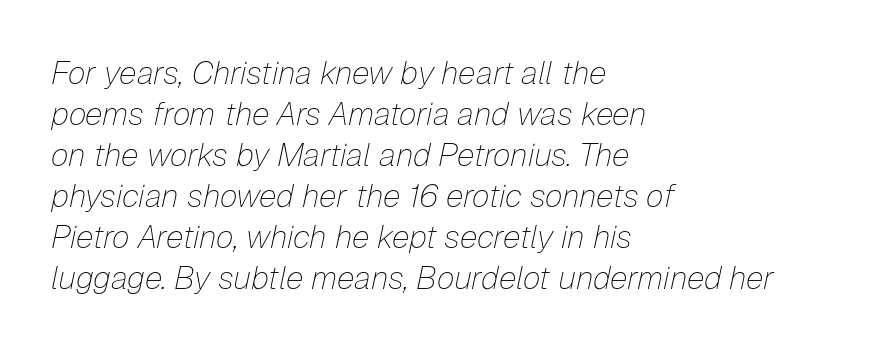
{"italic": "yes", "lean": "right", "slant_degrees": 12, "bold": "no", "weight": "thin", "width": "normal", "stroke_contrast": "low", "x_height": "medium", "monospaced": "no", "underline": "no", "align": "left", "line_spacing": "normal", "line_spacing_ratio": 1.28, "letter_spacing": "normal", "letter_spacing_em": 0.0, "glyph_px": 32}
